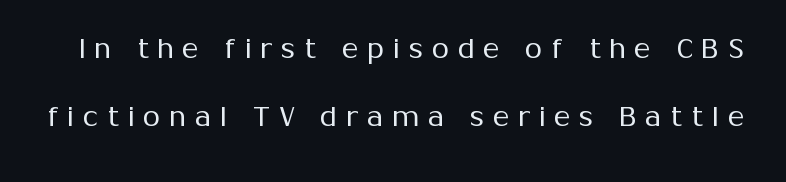
{"serif": "no", "italic": "no", "bold": "no", "weight": "regular", "width": "normal", "stroke_contrast": "medium", "x_height": "medium", "monospaced": "no", "underline": "no", "line_spacing": "loose", "line_spacing_ratio": 2.43, "letter_spacing": "wide", "letter_spacing_em": 0.31, "glyph_px": 28}
